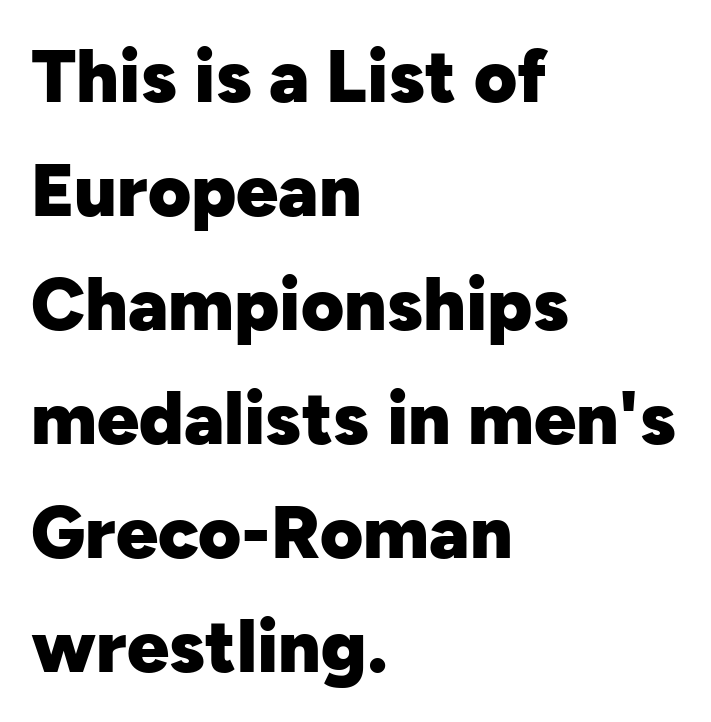
Notice how the passage keeps a crisp vertical edge on the left only. The strip under each line holds only bare page. These lines were composed using upright roman letters. The rendering keeps characters at their native spacing. The passage shown stacks its lines at a standard gap.
